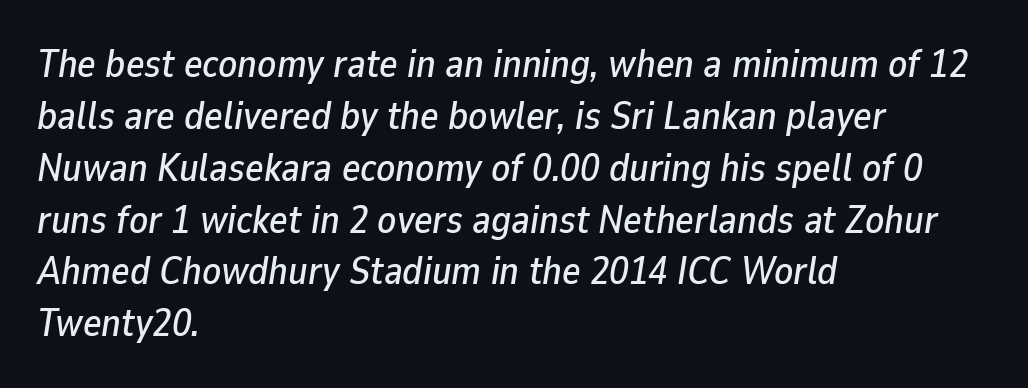
Q: Is the text italic (slanted)? A: Yes, it leans right by about 9 degrees.
Q: Is the text underlined? A: No.
Q: How is the paragraph aligned? A: Left-aligned.
Q: Is the spacing between letters normal or unusually wide? A: Normal.
Q: Is the spacing between lines tight, normal or loose? A: Normal.
Q: Width (condensed, normal, or wide)? A: Normal.
Q: Stroke contrast? A: Low.
Q: x-height? A: Medium.
Q: Monospaced? A: No.
